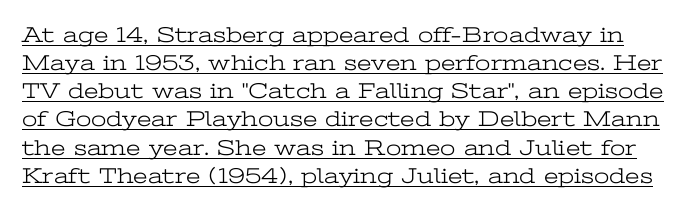
Q: Is the text bold? A: No.
Q: Is the text italic (slanted)? A: No, it is upright.
Q: Is the text underlined? A: Yes.
Q: Is the spacing between letters normal or unusually wide? A: Normal.
Q: Is the spacing between lines tight, normal or loose? A: Normal.
